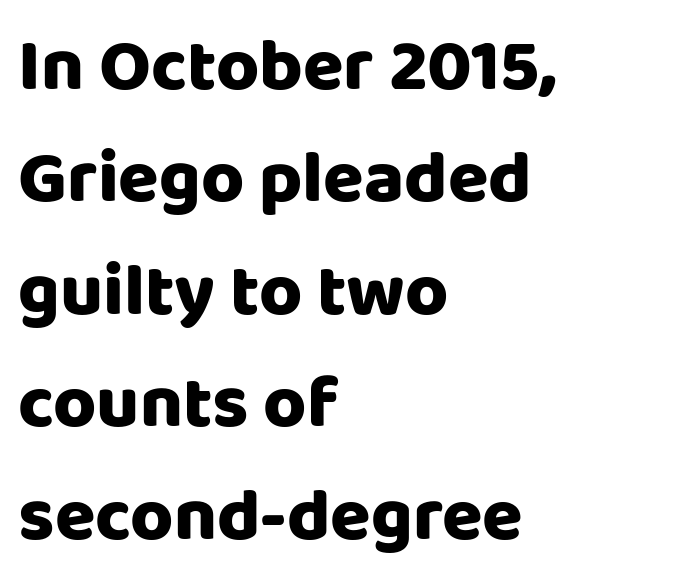
The image shows 74 px sans-serif type, upright; set left-aligned, normal line spacing (1.52x), normal letter spacing, not underlined; low stroke contrast and a large x-height.
